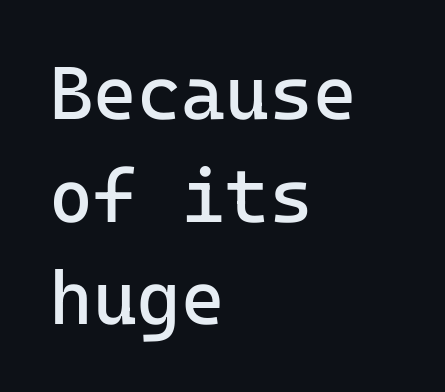
The image shows 75 px regular-weight sans-serif type, upright, monospaced; set left-aligned, normal line spacing (1.37x), normal letter spacing, not underlined; low stroke contrast and a medium x-height.
